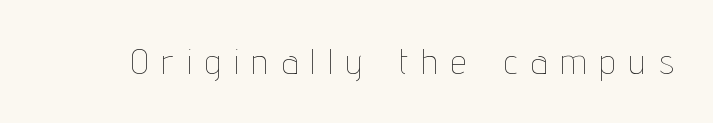
The image shows 35 px thin, condensed type, upright; set unusually wide letter spacing (+0.4 em), not underlined; low stroke contrast and a medium x-height.
